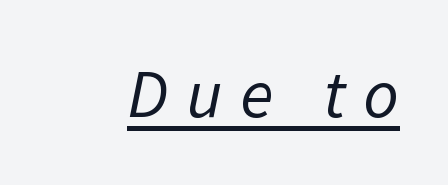
Q: Is the text bold? A: No.
Q: Is the typeface a serif or a sans-serif typeface? A: Sans-serif.
Q: Is the text underlined? A: Yes.
Q: Is the spacing between letters normal or unusually wide? A: Unusually wide.
Q: Width (condensed, normal, or wide)? A: Normal.
Q: Stroke contrast? A: Low.
Q: x-height? A: Medium.
Q: Monospaced? A: No.
